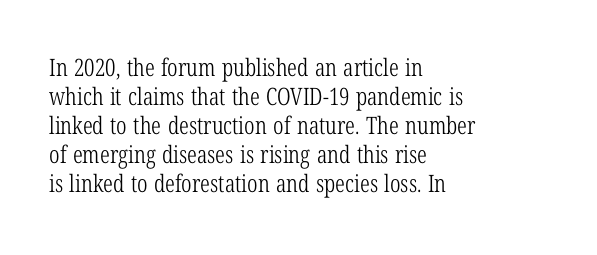
The strokes carry an ordinary text weight at most. Default kerning and tracking; the words read as compact shapes. The gap between lines stays unmarked. Does the lettering tilt? It doesn't — this is upright.
